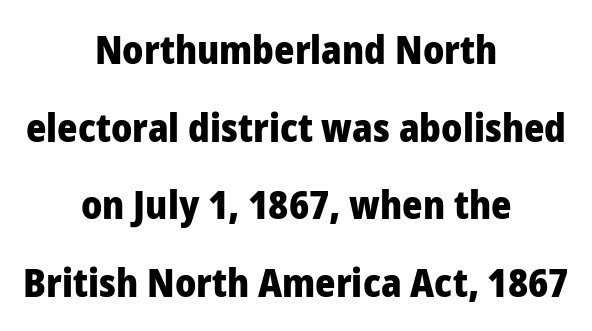
{"serif": "no", "italic": "no", "bold": "yes", "weight": "heavy", "width": "normal", "stroke_contrast": "low", "x_height": "medium", "monospaced": "no", "underline": "no", "align": "center", "line_spacing": "loose", "line_spacing_ratio": 1.99, "letter_spacing": "normal", "letter_spacing_em": 0.0, "glyph_px": 39}
